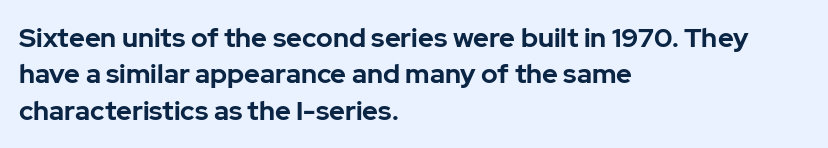
{"italic": "no", "bold": "yes", "underline": "no", "align": "left", "line_spacing": "normal", "line_spacing_ratio": 1.35, "letter_spacing": "normal", "letter_spacing_em": 0.0, "glyph_px": 27}
